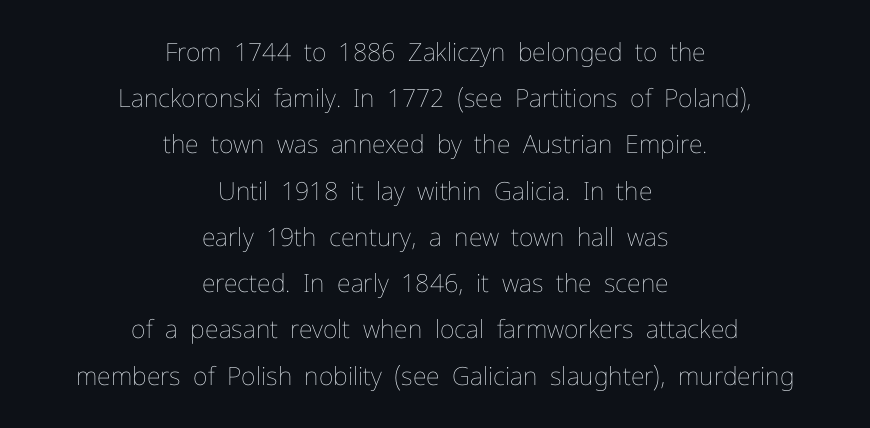
Q: Is the text bold? A: No.
Q: Is the text italic (slanted)? A: No, it is upright.
Q: Is the text underlined? A: No.
Q: How is the paragraph aligned? A: Centered.
Q: Is the spacing between letters normal or unusually wide? A: Normal.
